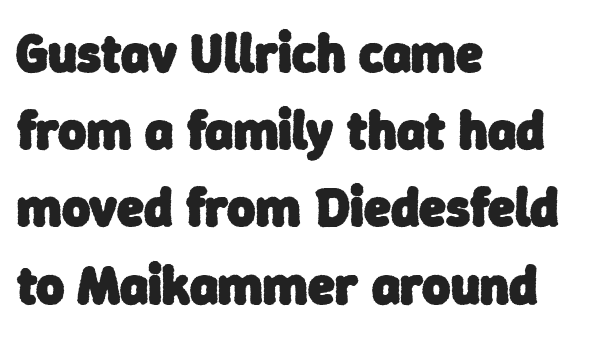
{"serif": "no", "bold": "yes", "weight": "heavy", "width": "normal", "stroke_contrast": "low", "x_height": "medium", "monospaced": "no", "underline": "no", "align": "left", "line_spacing": "normal", "line_spacing_ratio": 1.43, "letter_spacing": "normal", "letter_spacing_em": 0.0, "glyph_px": 54}
